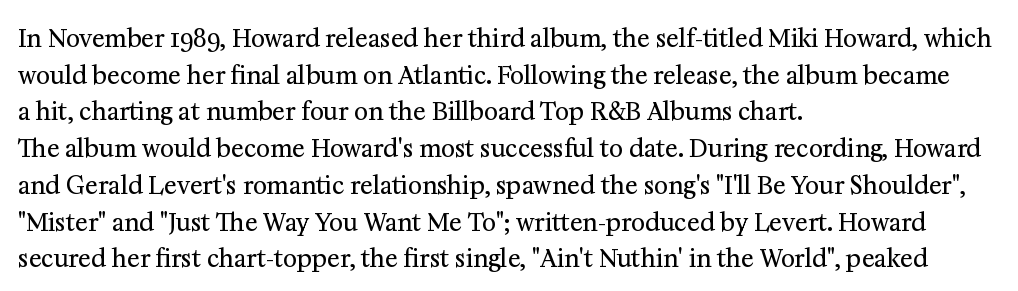
Standard letterfit; no display-style spreading of the glyphs. No chunkiness to these letters — they're not bold. This is roman type, the default non-slanted kind. Does the copy run flush right? No — it runs flush left.
